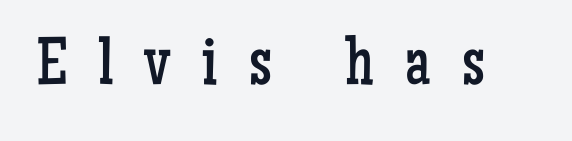
Q: Is the text bold? A: No.
Q: Is the text italic (slanted)? A: No, it is upright.
Q: Is the typeface a serif or a sans-serif typeface? A: Serif.
Q: Is the text underlined? A: No.
Q: Is the spacing between letters normal or unusually wide? A: Unusually wide.
Q: Width (condensed, normal, or wide)? A: Condensed.
Q: Stroke contrast? A: Low.
Q: x-height? A: Medium.
Q: Monospaced? A: No.
